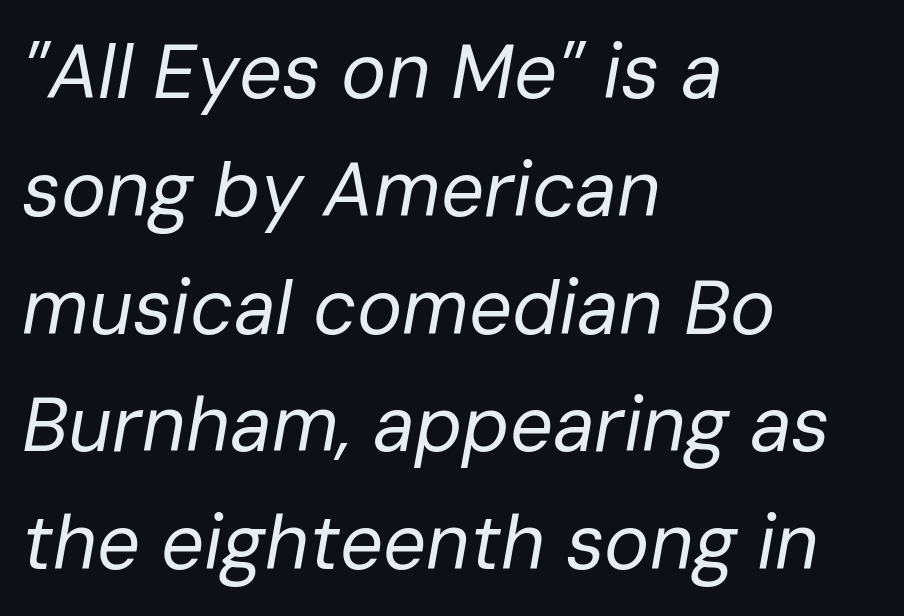
{"italic": "yes", "lean": "right", "slant_degrees": 10, "bold": "no", "weight": "regular", "width": "normal", "stroke_contrast": "low", "x_height": "medium", "monospaced": "no", "underline": "no", "align": "left", "line_spacing": "normal", "line_spacing_ratio": 1.55, "letter_spacing": "normal", "letter_spacing_em": 0.0, "glyph_px": 76}
